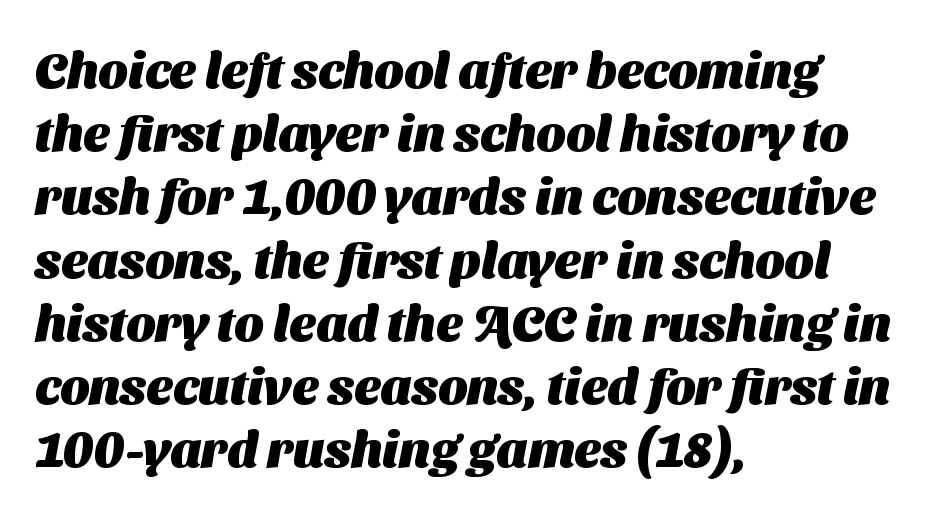
Q: Is the text bold? A: Yes.
Q: Is the typeface a serif or a sans-serif typeface? A: Sans-serif.
Q: Is the text underlined? A: No.
Q: How is the paragraph aligned? A: Left-aligned.
Q: Is the spacing between letters normal or unusually wide? A: Normal.
Q: Width (condensed, normal, or wide)? A: Normal.
Q: Stroke contrast? A: Medium.
Q: x-height? A: Medium.
Q: Monospaced? A: No.
